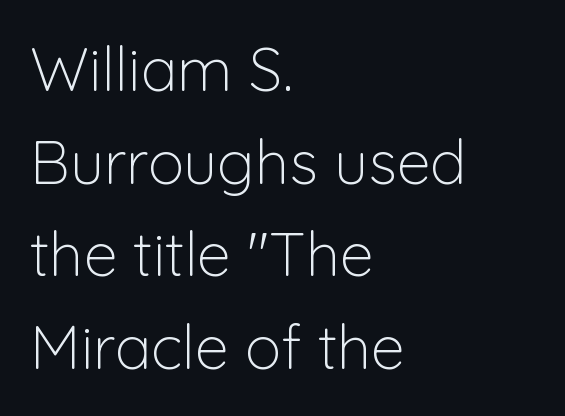
{"serif": "no", "italic": "no", "bold": "no", "weight": "light", "width": "normal", "stroke_contrast": "low", "x_height": "medium", "monospaced": "no", "underline": "no", "align": "left", "line_spacing": "normal", "line_spacing_ratio": 1.52, "letter_spacing": "normal", "letter_spacing_em": 0.0, "glyph_px": 61}
